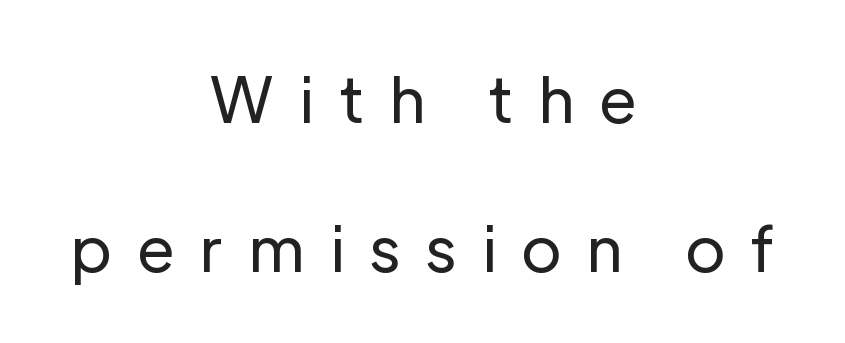
The image shows 63 px regular-weight sans-serif type, upright; set centered, loose line spacing (2.37x), unusually wide letter spacing (+0.42 em), not underlined; low stroke contrast and a medium x-height.
